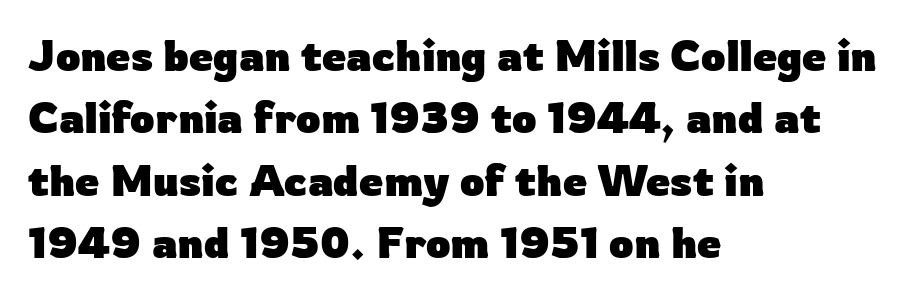
Q: Is the text bold? A: Yes.
Q: Is the text italic (slanted)? A: No, it is upright.
Q: Is the typeface a serif or a sans-serif typeface? A: Sans-serif.
Q: Is the text underlined? A: No.
Q: How is the paragraph aligned? A: Left-aligned.
Q: Is the spacing between letters normal or unusually wide? A: Normal.
Q: Is the spacing between lines tight, normal or loose? A: Normal.
Q: Width (condensed, normal, or wide)? A: Normal.
Q: Stroke contrast? A: Low.
Q: x-height? A: Medium.
Q: Monospaced? A: No.
